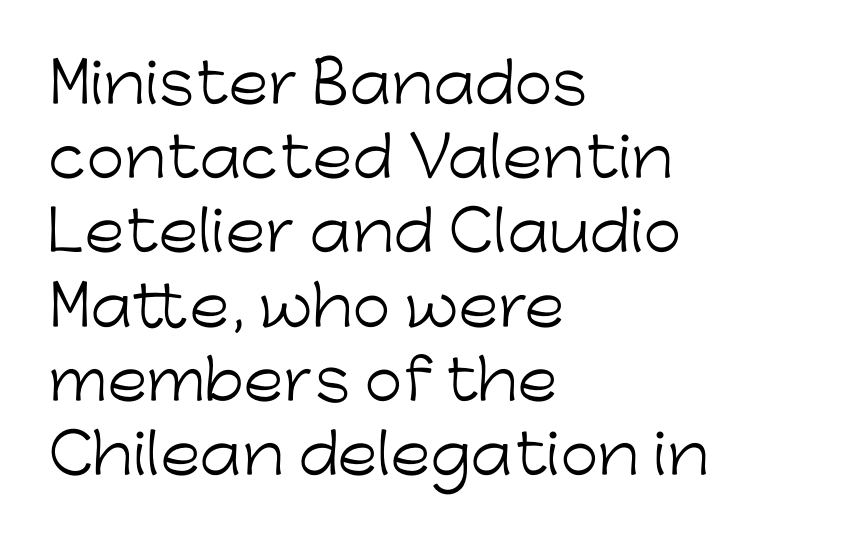
The image shows 55 px light sans-serif type, upright; set left-aligned, normal line spacing (1.35x), normal letter spacing, not underlined; low stroke contrast and a medium x-height.
